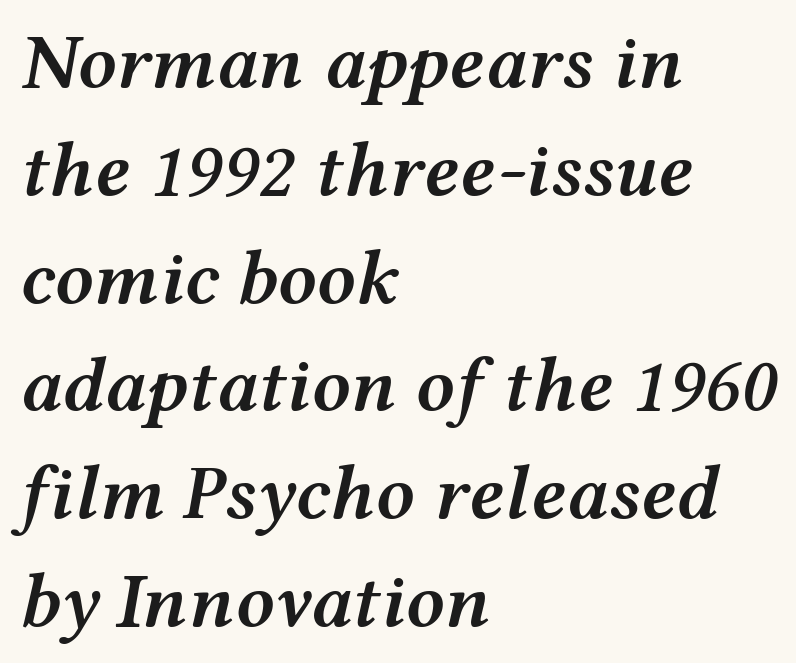
This sample has the flowing, uneven cadence of proportional lettering. Left-aligned paragraph, ragged on the right. Slanted lettering throughout. Short note: letters normally spaced. Strokes here are thickened, but only to semibold level.
